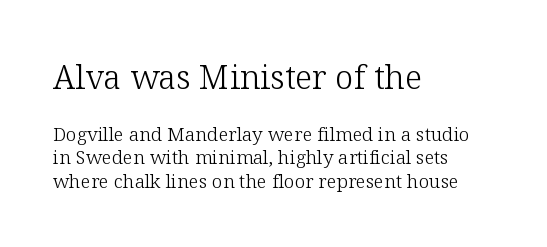
{"serif": "yes", "italic": "no", "bold": "no", "weight": "light", "width": "normal", "stroke_contrast": "low", "x_height": "medium", "monospaced": "no", "underline": "no", "align": "left", "line_spacing_ratio": 1.23, "letter_spacing": "normal", "letter_spacing_em": 0.0, "larger_block": "first", "size_ratio": 1.74, "glyph_px": 33}
